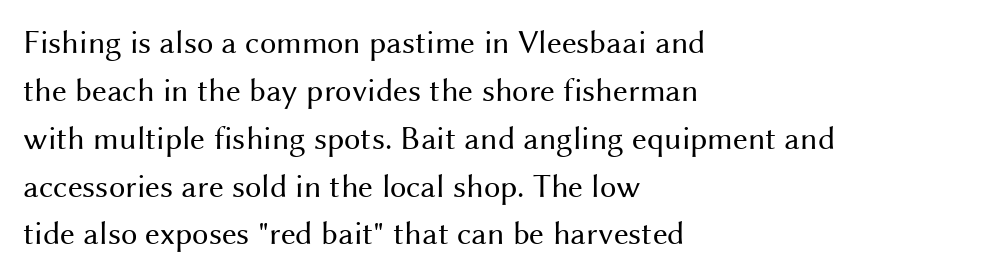
Q: Is the text bold? A: No.
Q: Is the text italic (slanted)? A: No, it is upright.
Q: Is the typeface a serif or a sans-serif typeface? A: Sans-serif.
Q: Is the text underlined? A: No.
Q: How is the paragraph aligned? A: Left-aligned.
Q: Is the spacing between letters normal or unusually wide? A: Normal.
Q: Is the spacing between lines tight, normal or loose? A: Normal.
Q: Width (condensed, normal, or wide)? A: Normal.
Q: Stroke contrast? A: Medium.
Q: x-height? A: Medium.
Q: Monospaced? A: No.
